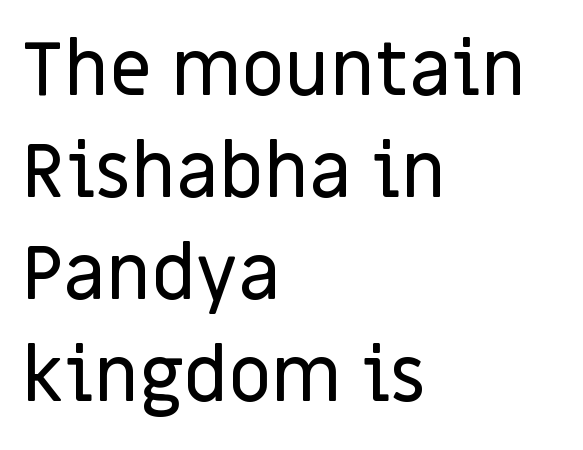
The font family rendered here belongs to the sans-serif group. Posture: upright roman. Descenders hang freely into open space. The type is set solid horizontally, with unmodified tracking. The rendering uses a moderate line-height, typical for paragraphs. Each line starts at the same left margin while the right side varies.
